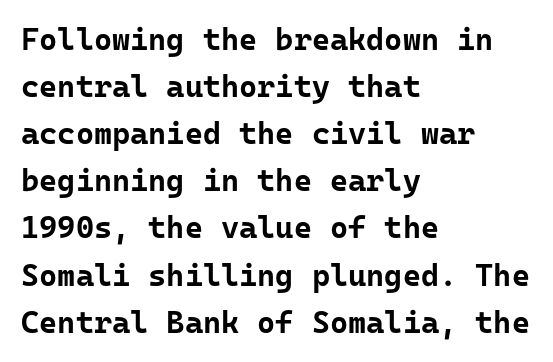
The image shows 31 px bold sans-serif type, upright; set left-aligned, normal line spacing (1.52x), normal letter spacing, not underlined; low stroke contrast and a medium x-height.
